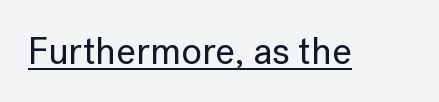
Q: Is the text italic (slanted)? A: No, it is upright.
Q: Is the typeface a serif or a sans-serif typeface? A: Sans-serif.
Q: Is the text underlined? A: Yes.
Q: Is the spacing between letters normal or unusually wide? A: Normal.
Q: Width (condensed, normal, or wide)? A: Normal.
Q: Stroke contrast? A: Low.
Q: x-height? A: Medium.
Q: Monospaced? A: No.
